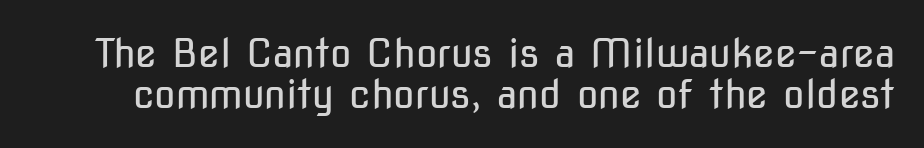
{"serif": "no", "italic": "no", "bold": "no", "weight": "regular", "width": "condensed", "stroke_contrast": "low", "x_height": "medium", "monospaced": "no", "underline": "no", "line_spacing": "tight", "line_spacing_ratio": 1.06, "letter_spacing": "normal", "letter_spacing_em": 0.0, "glyph_px": 39}
